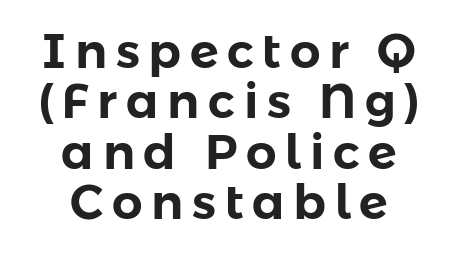
Serifs: no, the terminals of the letterforms are clean. Unmarked baselines from the first word to the last. The line-height multiplier appears low, near solid setting. This is roman type, the default non-slanted kind.
